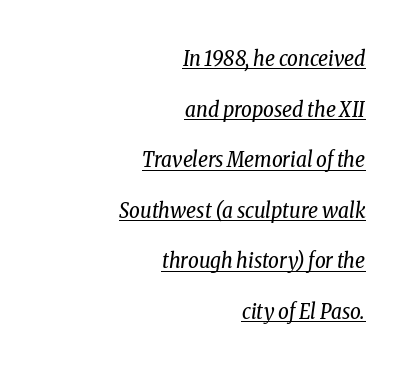
{"italic": "yes", "lean": "right", "slant_degrees": 8, "bold": "no", "underline": "yes", "align": "right", "line_spacing": "loose", "line_spacing_ratio": 2.41, "letter_spacing": "normal", "letter_spacing_em": 0.0, "glyph_px": 21}
